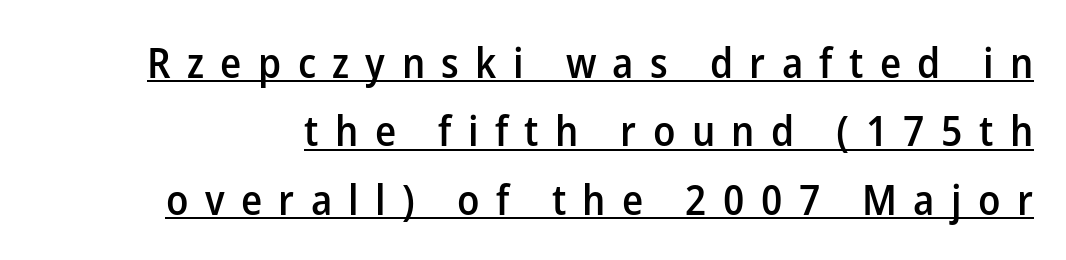
The image shows 42 px semibold sans-serif type, upright; set normal line spacing (1.63x), unusually wide letter spacing (+0.39 em), underlined; low stroke contrast and a medium x-height.
